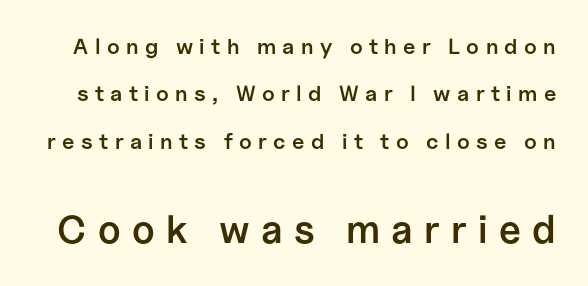
The image shows 39 px semibold sans-serif type, upright; set loose line spacing (2.15x), unusually wide letter spacing (+0.29 em), not underlined; the second (bottom) block is 1.77x larger; low stroke contrast and a medium x-height.
